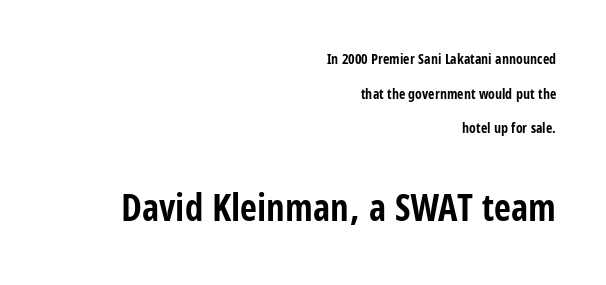
The image shows 37 px bold, condensed sans-serif type, upright; set right-aligned, loose line spacing (2.48x), normal letter spacing, not underlined; the second (bottom) block is 2.64x larger; low stroke contrast and a large x-height.
